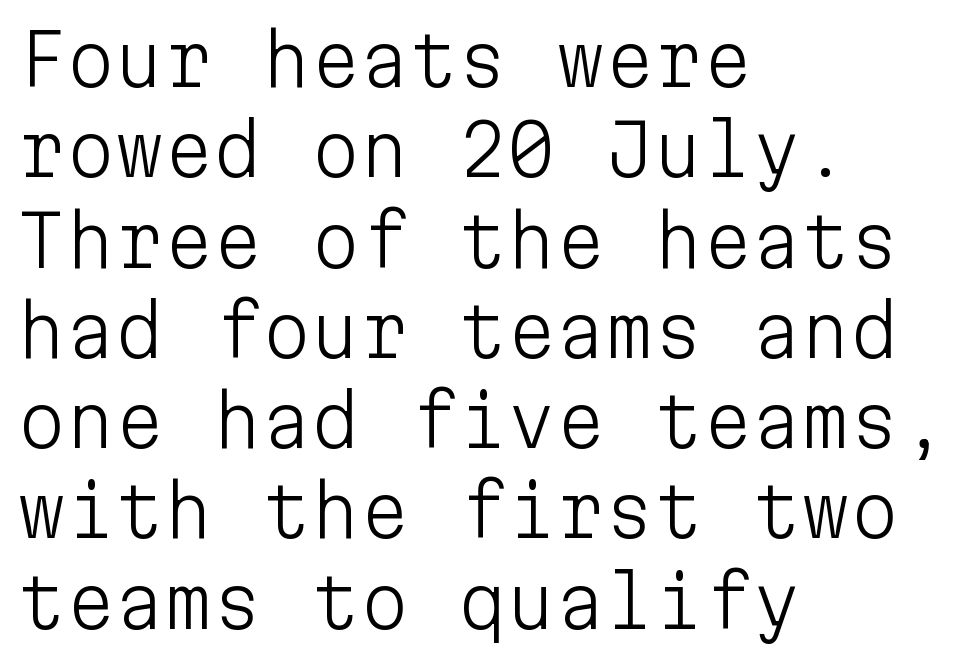
Q: Is the text bold? A: No.
Q: Is the text italic (slanted)? A: No, it is upright.
Q: Is the typeface a serif or a sans-serif typeface? A: Sans-serif.
Q: Is the text underlined? A: No.
Q: How is the paragraph aligned? A: Left-aligned.
Q: Is the spacing between letters normal or unusually wide? A: Normal.
Q: Is the spacing between lines tight, normal or loose? A: Normal.
Q: Width (condensed, normal, or wide)? A: Normal.
Q: Stroke contrast? A: Low.
Q: x-height? A: Medium.
Q: Monospaced? A: Yes.
